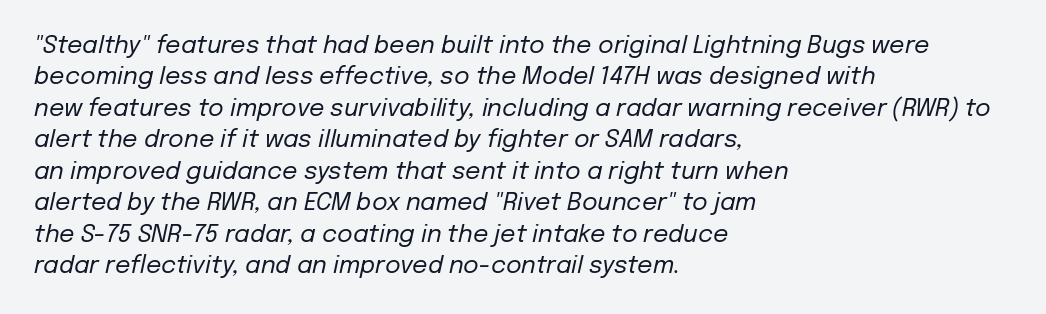
The image shows 24 px text type, italic (leaning right); set left-aligned, normal line spacing (1.31x), normal letter spacing, not underlined.
